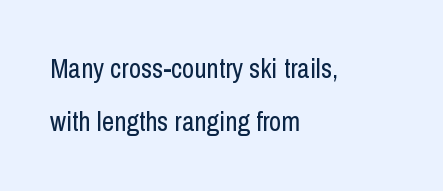
Stroke thickness stays within the range of a standard reading face or lighter. The area under the type is left untouched. Here the glyphs are tracked normally, forming tight word shapes. Horizontal bands of white between lines are thick stripes. It's the straight-up-and-down kind of type.
